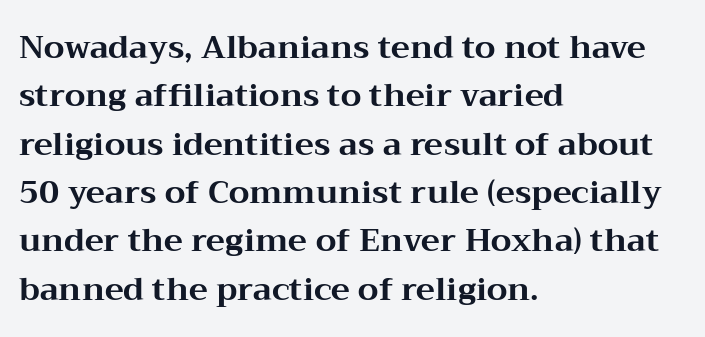
Q: Is the text bold? A: Yes.
Q: Is the text italic (slanted)? A: No, it is upright.
Q: Is the typeface a serif or a sans-serif typeface? A: Serif.
Q: Is the text underlined? A: No.
Q: How is the paragraph aligned? A: Left-aligned.
Q: Is the spacing between letters normal or unusually wide? A: Normal.
Q: Is the spacing between lines tight, normal or loose? A: Normal.
Q: Width (condensed, normal, or wide)? A: Wide.
Q: Stroke contrast? A: Medium.
Q: x-height? A: Medium.
Q: Monospaced? A: No.
